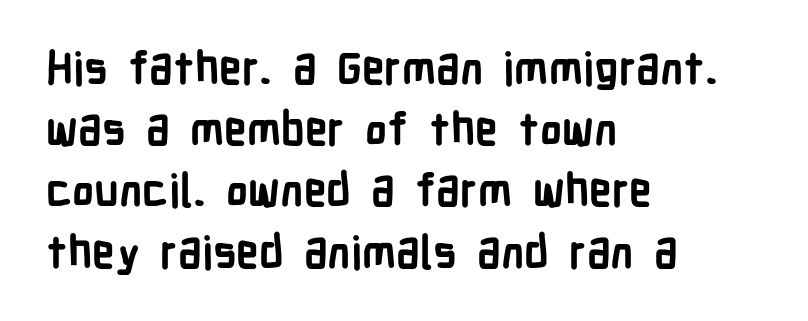
Q: Is the text bold? A: Yes.
Q: Is the text italic (slanted)? A: No, it is upright.
Q: Is the typeface a serif or a sans-serif typeface? A: Sans-serif.
Q: Is the text underlined? A: No.
Q: How is the paragraph aligned? A: Left-aligned.
Q: Is the spacing between letters normal or unusually wide? A: Normal.
Q: Is the spacing between lines tight, normal or loose? A: Normal.
Q: Width (condensed, normal, or wide)? A: Condensed.
Q: Stroke contrast? A: Low.
Q: x-height? A: Medium.
Q: Monospaced? A: No.
